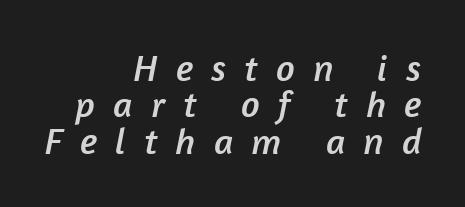
The image shows 37 px sans-serif type; set right-aligned, tight line spacing (0.98x), unusually wide letter spacing (+0.49 em), not underlined; low stroke contrast and a medium x-height.
